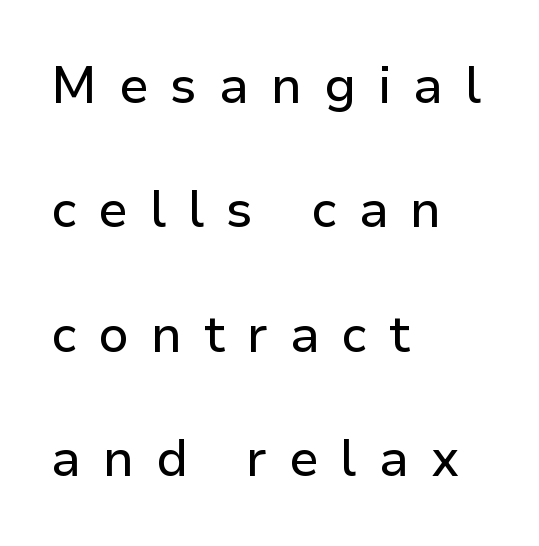
The image shows 51 px sans-serif type, upright; set left-aligned, loose line spacing (2.44x), unusually wide letter spacing (+0.43 em), not underlined; low stroke contrast and a medium x-height.
